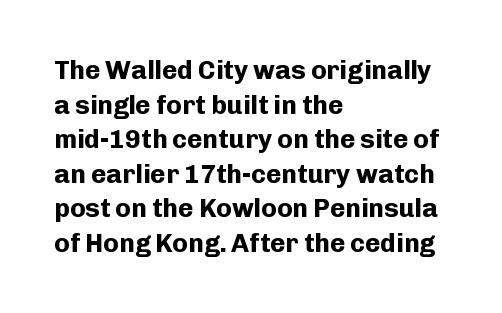
Do the letters lean? They stand straight. Standard letterfit; no display-style spreading of the glyphs. The strip under each line holds only bare page. The rendering anchors every line to the left-hand side. The glyphs have the mass of a bold cut. Quick note: interline space is typical.
